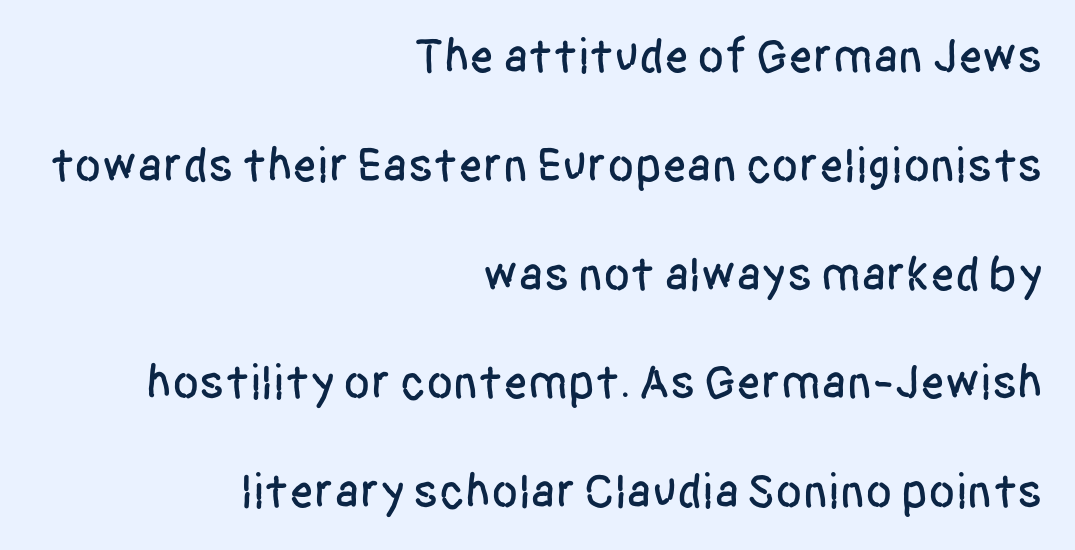
Q: Is the text italic (slanted)? A: No, it is upright.
Q: Is the typeface a serif or a sans-serif typeface? A: Sans-serif.
Q: Is the text underlined? A: No.
Q: How is the paragraph aligned? A: Right-aligned.
Q: Is the spacing between letters normal or unusually wide? A: Normal.
Q: Is the spacing between lines tight, normal or loose? A: Loose.
Q: Width (condensed, normal, or wide)? A: Condensed.
Q: Stroke contrast? A: Low.
Q: x-height? A: Large.
Q: Monospaced? A: No.
